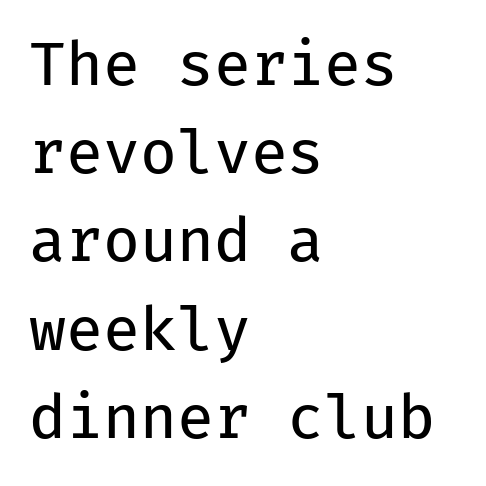
The image shows 60 px regular-weight sans-serif type, upright, monospaced; set left-aligned, normal line spacing (1.47x), normal letter spacing, not underlined; low stroke contrast and a medium x-height.
